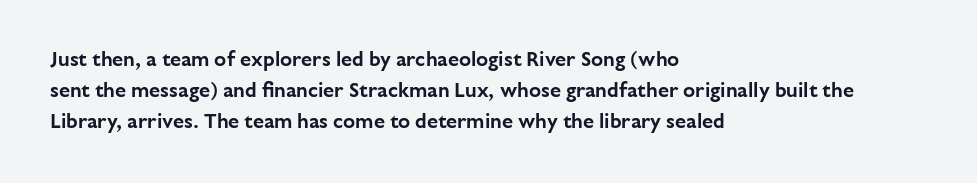
Layout note: lines flush left. Designer's note — italics off, roman on. The baseline area is clear. Reading down the column, the eye jumps a familiar distance to each next line. Default kerning and tracking; the words read as compact shapes.
